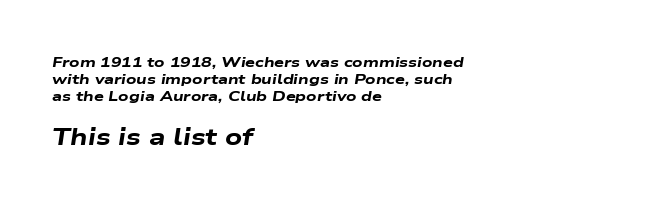
{"italic": "yes", "lean": "right", "slant_degrees": 9, "bold": "yes", "underline": "no", "align": "left", "line_spacing_ratio": 1.2, "letter_spacing": "normal", "letter_spacing_em": 0.0, "larger_block": "second", "size_ratio": 1.64, "glyph_px": 23}
